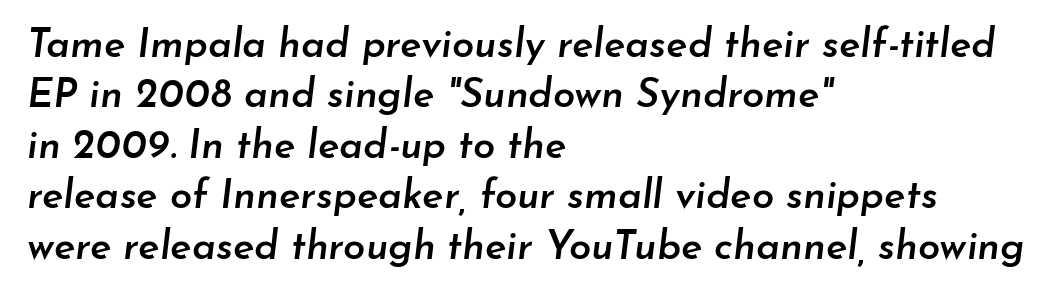
The rendering keeps characters at their native spacing. The letters advance in unequal steps, a hallmark of proportional type. Caption: semibold face, moderately heavy strokes. These lines stack with their left ends in a neat column.
